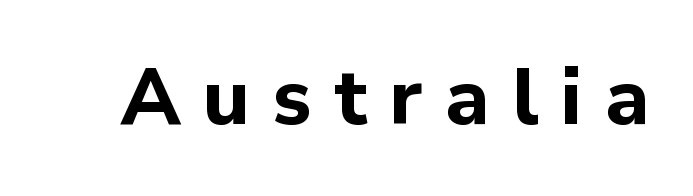
Q: Is the text bold? A: Yes.
Q: Is the text italic (slanted)? A: No, it is upright.
Q: Is the typeface a serif or a sans-serif typeface? A: Sans-serif.
Q: Is the text underlined? A: No.
Q: Is the spacing between letters normal or unusually wide? A: Unusually wide.
Q: Width (condensed, normal, or wide)? A: Normal.
Q: Stroke contrast? A: Low.
Q: x-height? A: Medium.
Q: Monospaced? A: No.
